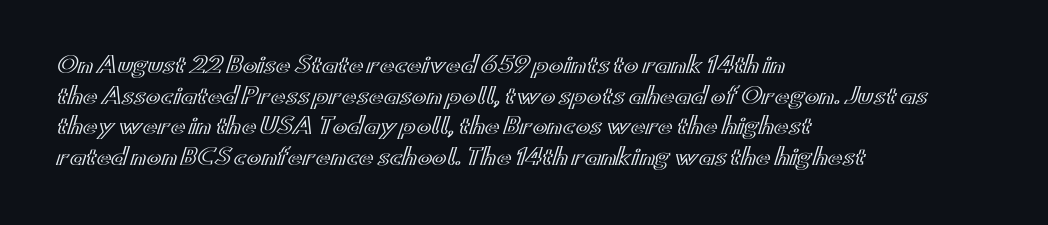
Q: Is the text italic (slanted)? A: Yes.
Q: Is the text underlined? A: No.
Q: How is the paragraph aligned? A: Left-aligned.
Q: Is the spacing between letters normal or unusually wide? A: Normal.
Q: Is the spacing between lines tight, normal or loose? A: Normal.
